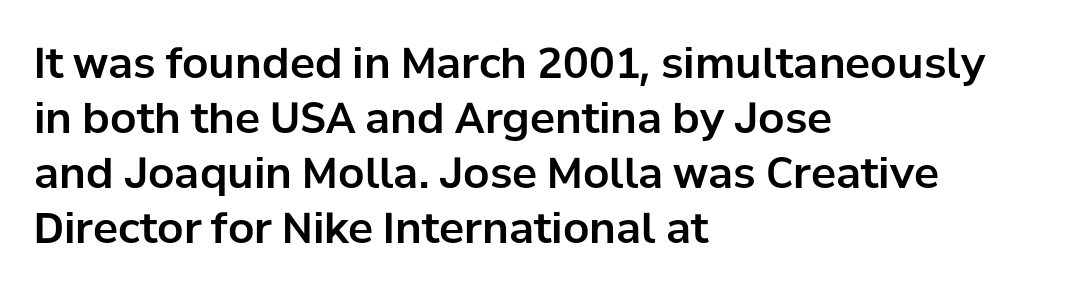
The image shows 42 px sans-serif type, upright; set left-aligned, normal line spacing (1.31x), normal letter spacing, not underlined; low stroke contrast and a medium x-height.
